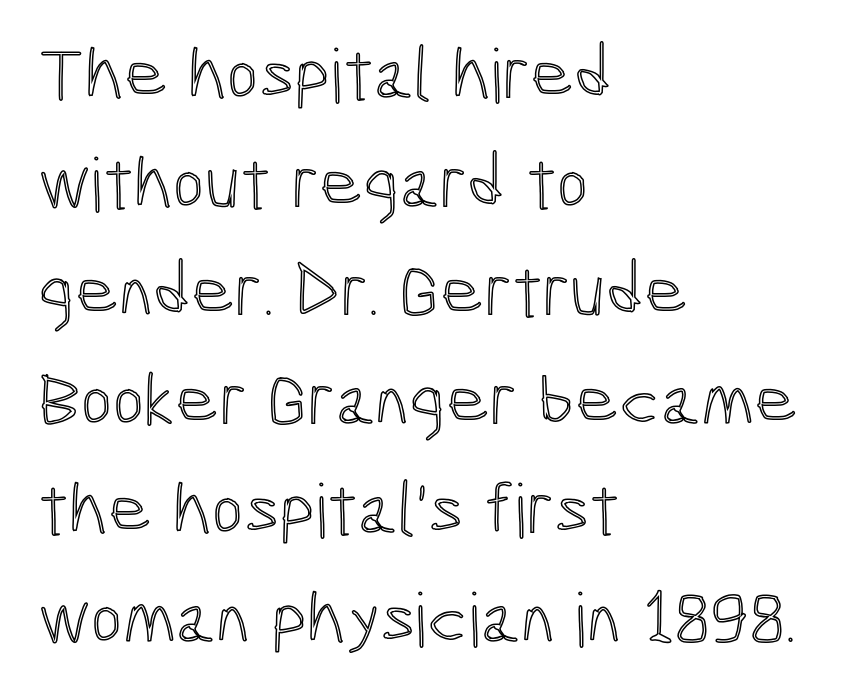
Q: Is the text italic (slanted)? A: No, it is upright.
Q: Is the text underlined? A: No.
Q: How is the paragraph aligned? A: Left-aligned.
Q: Is the spacing between letters normal or unusually wide? A: Normal.
Q: Is the spacing between lines tight, normal or loose? A: Normal.
Q: Width (condensed, normal, or wide)? A: Condensed.
Q: x-height? A: Medium.
Q: Monospaced? A: No.
